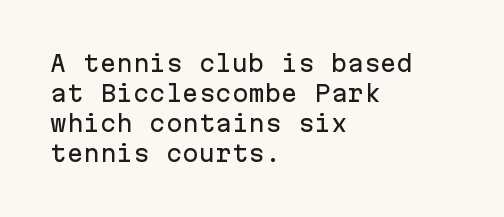
Decoration check: the copy has no underline. A roman cut, with each character standing at attention. The line-height multiplier appears to be the usual default. In CSS terms this would be text-align: left. Words appear dense and cohesive because spacing is normal.
